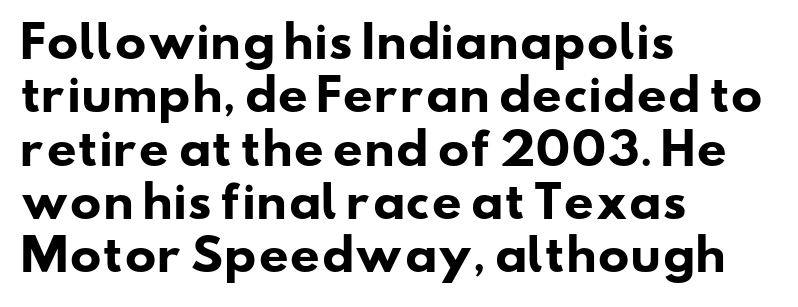
{"serif": "no", "bold": "yes", "weight": "heavy", "width": "wide", "stroke_contrast": "low", "x_height": "small", "monospaced": "no", "underline": "no", "align": "left", "line_spacing": "normal", "line_spacing_ratio": 1.27, "letter_spacing": "normal", "letter_spacing_em": 0.0, "glyph_px": 42}
